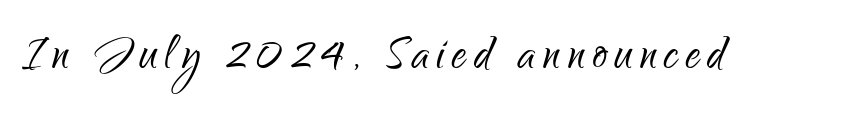
The rendering uses natural spacing where letterforms have individual widths. Beneath every word, the page is bare. No letter is thick-stroked: the sample isn't bold. Regarding serifs, this sample does without them.
